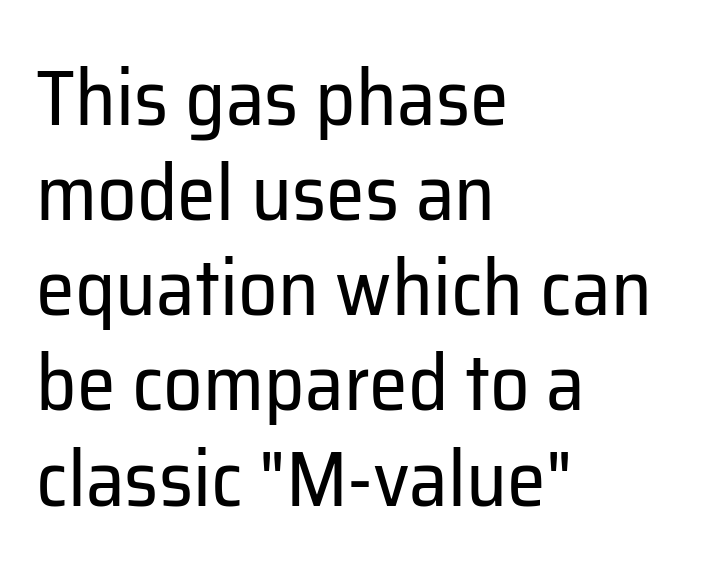
{"serif": "no", "italic": "no", "bold": "no", "weight": "regular", "width": "normal", "stroke_contrast": "low", "x_height": "medium", "monospaced": "no", "underline": "no", "align": "left", "line_spacing_ratio": 1.22, "letter_spacing": "normal", "letter_spacing_em": 0.0, "glyph_px": 78}
